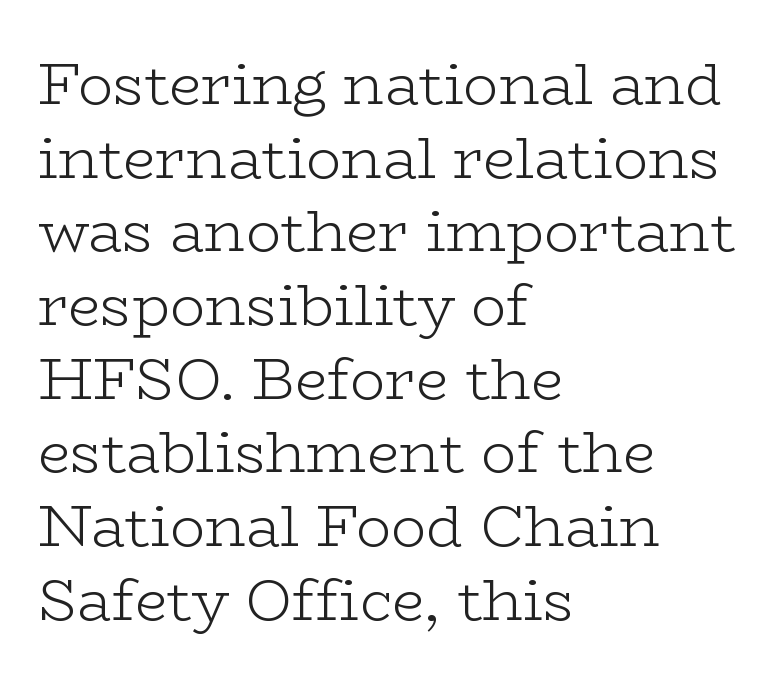
The image shows 58 px light, wide serif type, upright; set left-aligned, normal line spacing (1.27x), normal letter spacing, not underlined; low stroke contrast and a medium x-height.
